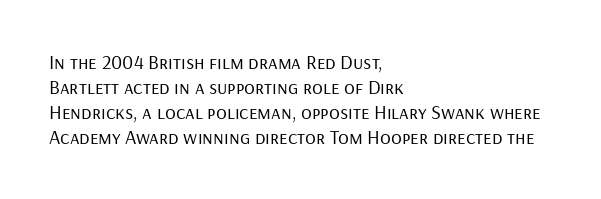
Q: Is the text bold? A: No.
Q: Is the text italic (slanted)? A: No, it is upright.
Q: Is the text underlined? A: No.
Q: How is the paragraph aligned? A: Left-aligned.
Q: Is the spacing between letters normal or unusually wide? A: Normal.
Q: Is the spacing between lines tight, normal or loose? A: Normal.
